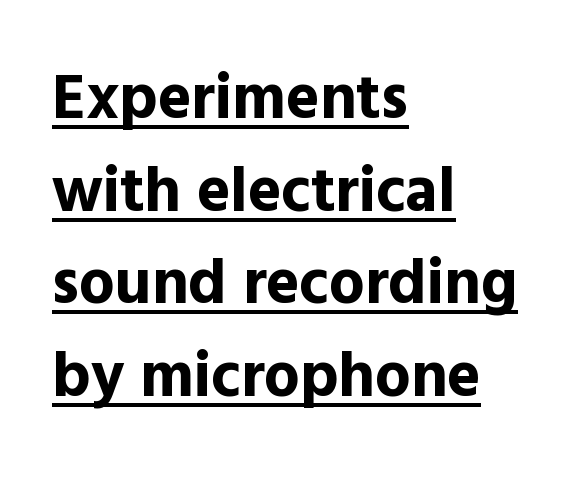
The face used here appears with an underline applied. Character widths vary here, with narrow letters taking less room than wide ones. Letterform terminals end flat and unadorned throughout the passage. A normal amount of white space separates one row of letters from the next. Inter-character spacing is left at the font's built-in metrics.
